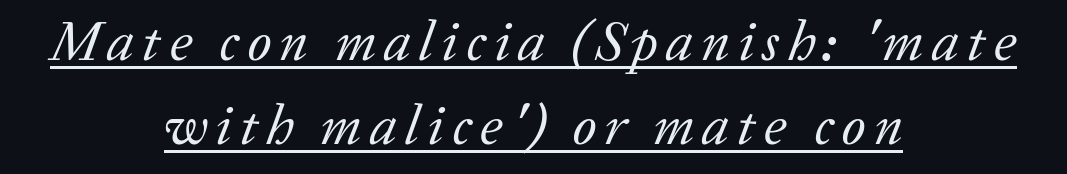
Descenders here cross a horizontal rule under the line. The whole block is typeset with a tilt. A serif font was chosen for this passage. No heavy texture on the line: the type isn't bold. This block has exactly the height ordinary leading produces.
